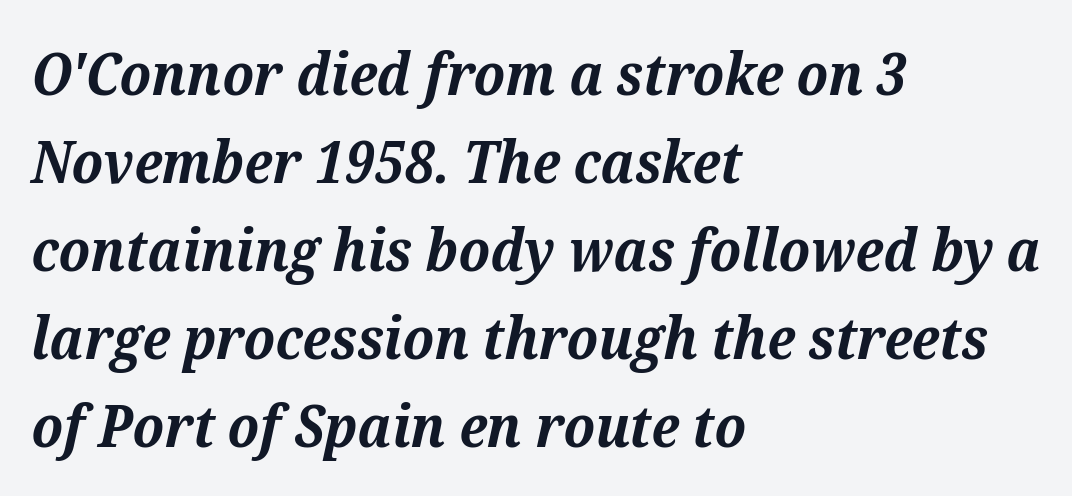
Q: Is the text bold? A: Yes.
Q: Is the text italic (slanted)? A: Yes, it leans right by about 12 degrees.
Q: Is the typeface a serif or a sans-serif typeface? A: Serif.
Q: Is the text underlined? A: No.
Q: How is the paragraph aligned? A: Left-aligned.
Q: Is the spacing between letters normal or unusually wide? A: Normal.
Q: Is the spacing between lines tight, normal or loose? A: Normal.
Q: Width (condensed, normal, or wide)? A: Normal.
Q: Stroke contrast? A: Medium.
Q: x-height? A: Medium.
Q: Monospaced? A: No.
